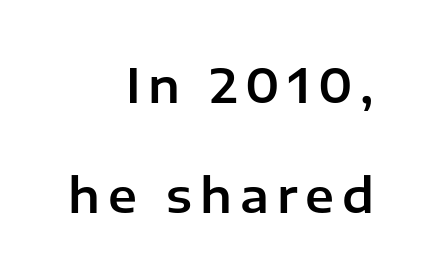
{"serif": "no", "italic": "no", "width": "normal", "stroke_contrast": "low", "x_height": "medium", "monospaced": "no", "underline": "no", "align": "right", "line_spacing": "loose", "line_spacing_ratio": 2.34, "glyph_px": 47}
